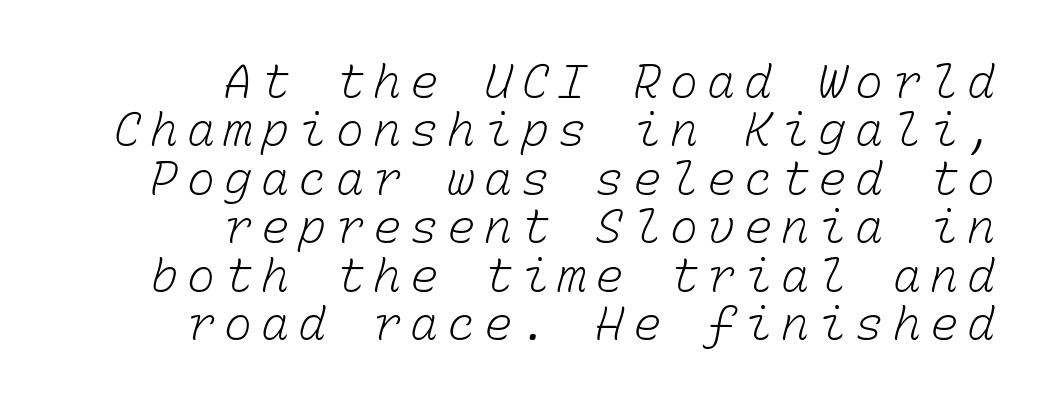
The image shows 47 px light type, monospaced; set right-aligned, tight line spacing (1.03x), not underlined; low stroke contrast and a medium x-height.
